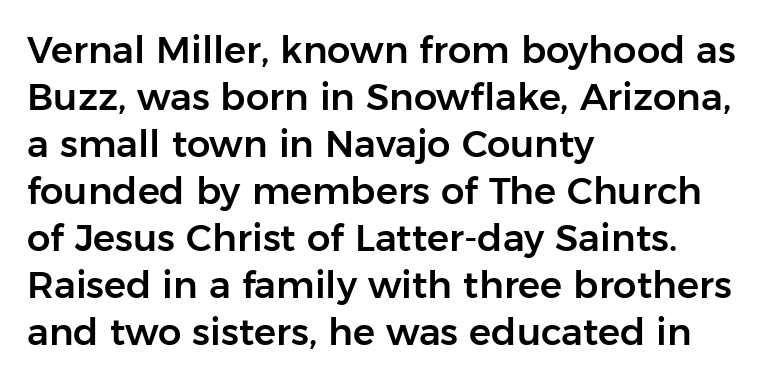
Q: Is the text italic (slanted)? A: No, it is upright.
Q: Is the typeface a serif or a sans-serif typeface? A: Sans-serif.
Q: Is the text underlined? A: No.
Q: How is the paragraph aligned? A: Left-aligned.
Q: Is the spacing between letters normal or unusually wide? A: Normal.
Q: Is the spacing between lines tight, normal or loose? A: Normal.
Q: Width (condensed, normal, or wide)? A: Normal.
Q: Stroke contrast? A: Low.
Q: x-height? A: Medium.
Q: Monospaced? A: No.
